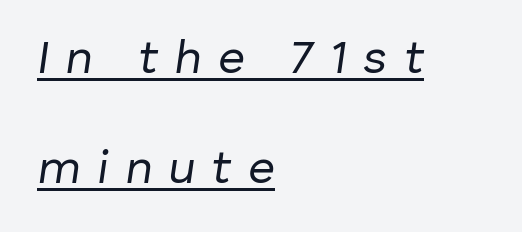
The image shows 47 px regular-weight type, italic (leaning right); set left-aligned, loose line spacing (2.34x), unusually wide letter spacing (+0.35 em), underlined; low stroke contrast and a medium x-height.
